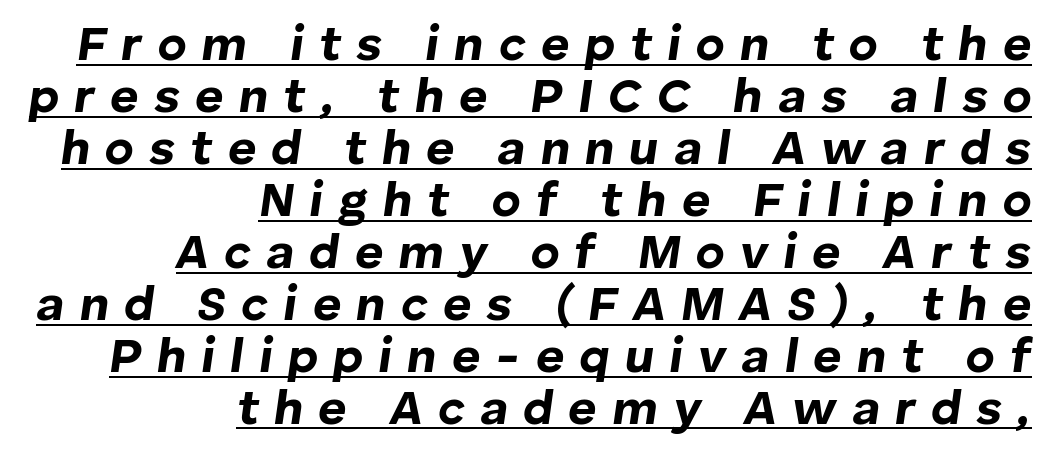
Q: Is the text bold? A: Yes.
Q: Is the text italic (slanted)? A: Yes, it leans right by about 8 degrees.
Q: Is the text underlined? A: Yes.
Q: How is the paragraph aligned? A: Right-aligned.
Q: Is the spacing between letters normal or unusually wide? A: Unusually wide.
Q: Is the spacing between lines tight, normal or loose? A: Tight.
Q: Width (condensed, normal, or wide)? A: Normal.
Q: Stroke contrast? A: Low.
Q: x-height? A: Medium.
Q: Monospaced? A: No.
